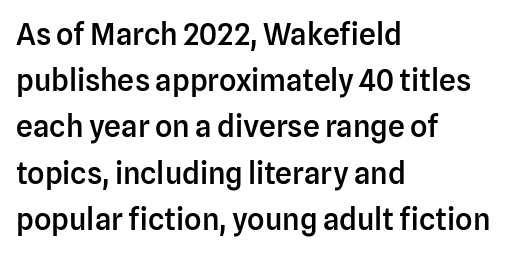
The image shows 30 px semibold sans-serif type, upright; set left-aligned, normal line spacing (1.54x), normal letter spacing, not underlined; low stroke contrast and a medium x-height.
